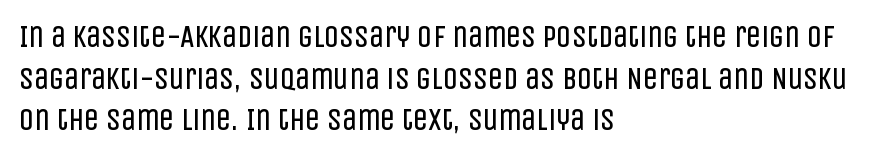
{"serif": "no", "italic": "no", "bold": "no", "weight": "regular", "width": "condensed", "stroke_contrast": "low", "x_height": "large", "monospaced": "no", "underline": "no", "align": "left", "line_spacing": "normal", "line_spacing_ratio": 1.39, "letter_spacing": "normal", "letter_spacing_em": 0.0, "glyph_px": 30}
